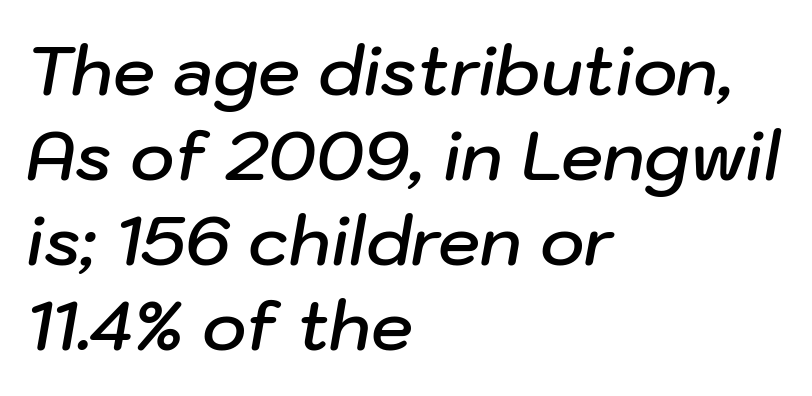
Q: Is the text bold? A: Semi-bold.
Q: Is the text italic (slanted)? A: Yes, it leans right by about 10 degrees.
Q: Is the text underlined? A: No.
Q: How is the paragraph aligned? A: Left-aligned.
Q: Is the spacing between letters normal or unusually wide? A: Normal.
Q: Is the spacing between lines tight, normal or loose? A: Normal.
Q: Width (condensed, normal, or wide)? A: Normal.
Q: Stroke contrast? A: Low.
Q: x-height? A: Medium.
Q: Monospaced? A: No.
